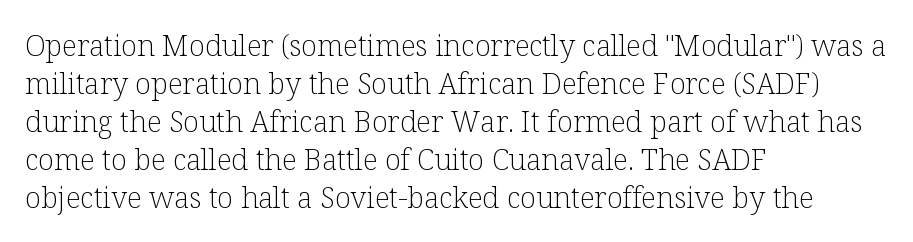
{"serif": "yes", "italic": "no", "bold": "no", "weight": "light", "width": "normal", "stroke_contrast": "low", "x_height": "medium", "monospaced": "no", "underline": "no", "align": "left", "line_spacing": "normal", "line_spacing_ratio": 1.31, "letter_spacing": "normal", "letter_spacing_em": 0.0, "glyph_px": 29}
